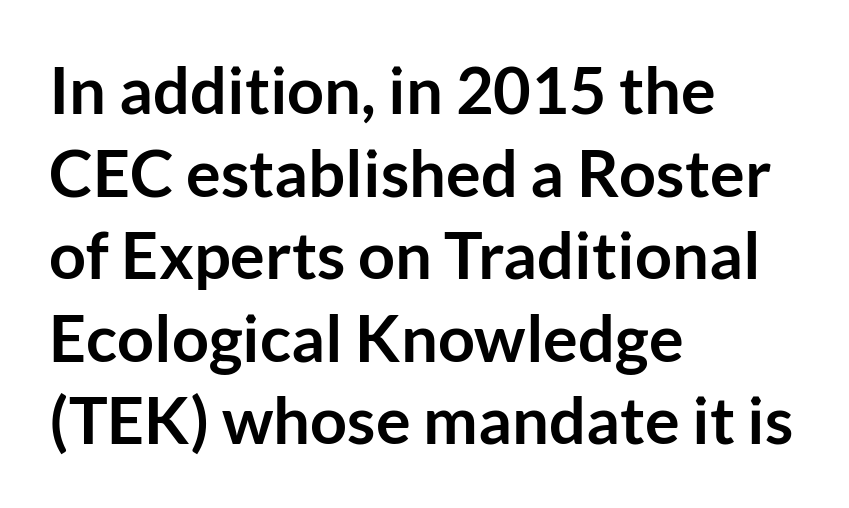
The image shows 65 px semibold sans-serif type, upright; set left-aligned, normal line spacing (1.27x), normal letter spacing, not underlined; low stroke contrast and a medium x-height.
